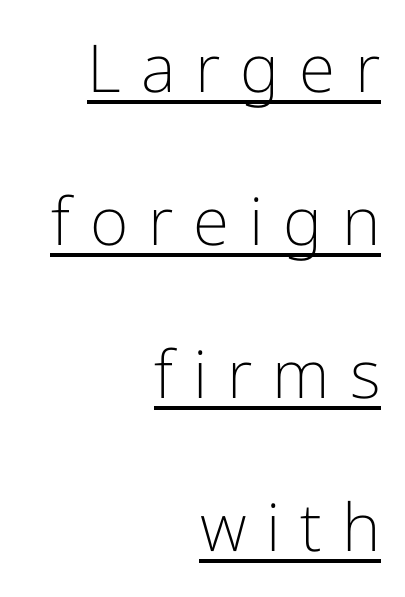
The image shows 66 px light sans-serif type, upright; set right-aligned, loose line spacing (2.32x), unusually wide letter spacing (+0.3 em), underlined; low stroke contrast and a medium x-height.
